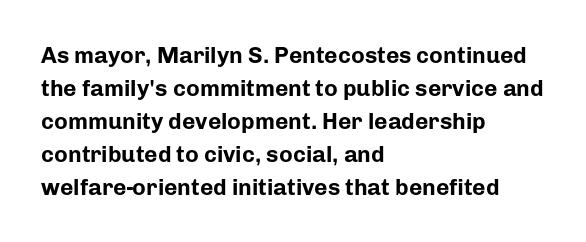
Q: Is the text bold? A: Yes.
Q: Is the text italic (slanted)? A: No, it is upright.
Q: Is the text underlined? A: No.
Q: How is the paragraph aligned? A: Left-aligned.
Q: Is the spacing between letters normal or unusually wide? A: Normal.
Q: Is the spacing between lines tight, normal or loose? A: Normal.
